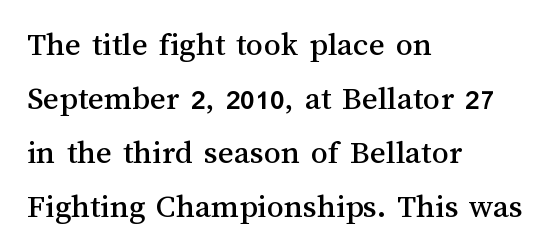
The line-height multiplier appears to be the usual default. Style check: upright. The rendering keeps characters at their native spacing. Clear beneath every line of the passage. Proportional: the letters do not fall into vertical columns.
